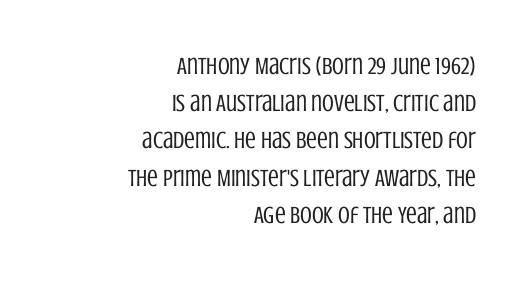
{"italic": "no", "bold": "no", "underline": "no", "align": "right", "line_spacing": "normal", "line_spacing_ratio": 1.55, "letter_spacing": "normal", "letter_spacing_em": 0.0, "glyph_px": 24}
